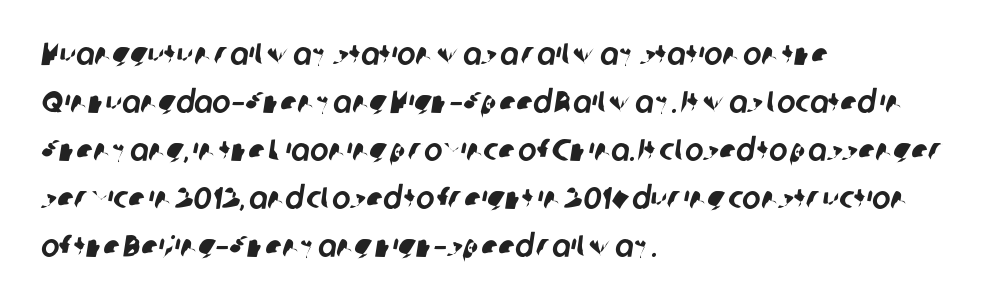
The image shows 31 px sans-serif type; set left-aligned, normal line spacing (1.55x), normal letter spacing, not underlined; low stroke contrast and a medium x-height.
